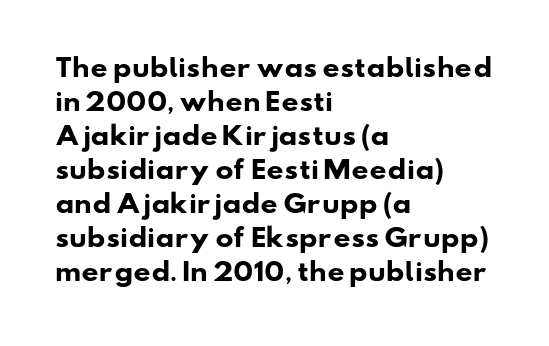
The image shows 24 px bold type; set left-aligned, normal line spacing (1.42x), normal letter spacing, not underlined.
